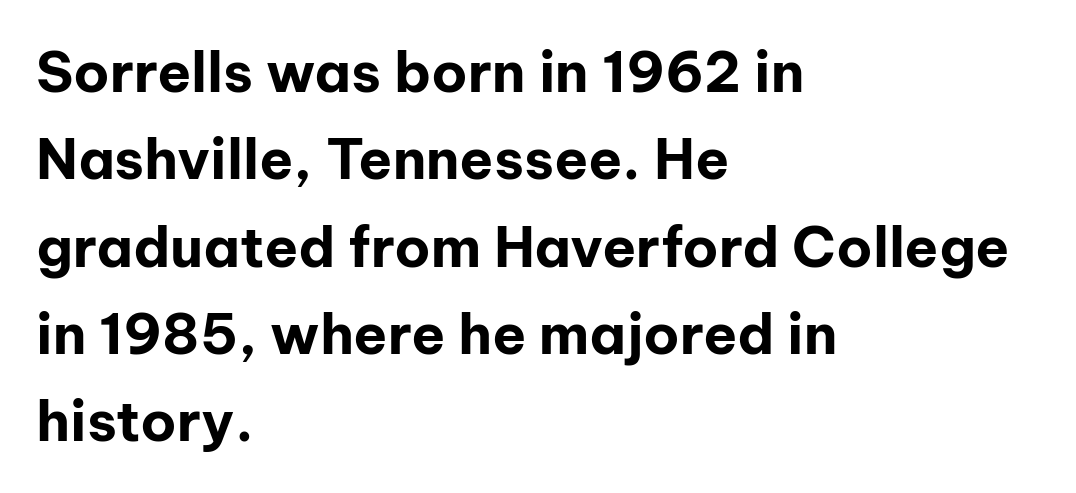
The image shows 56 px bold sans-serif type, upright; set left-aligned, normal line spacing (1.56x), normal letter spacing, not underlined; low stroke contrast and a medium x-height.
